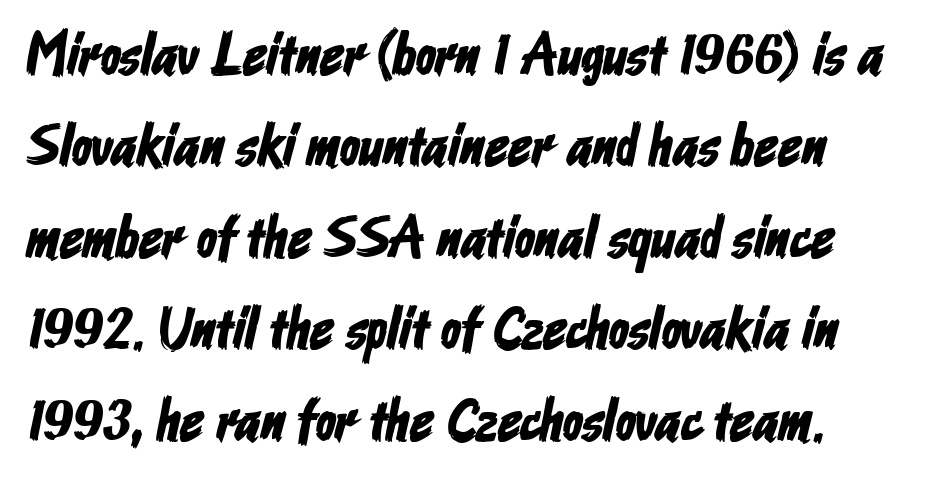
The image shows 59 px condensed sans-serif type; set normal line spacing (1.55x), normal letter spacing, not underlined; low stroke contrast and a medium x-height.
